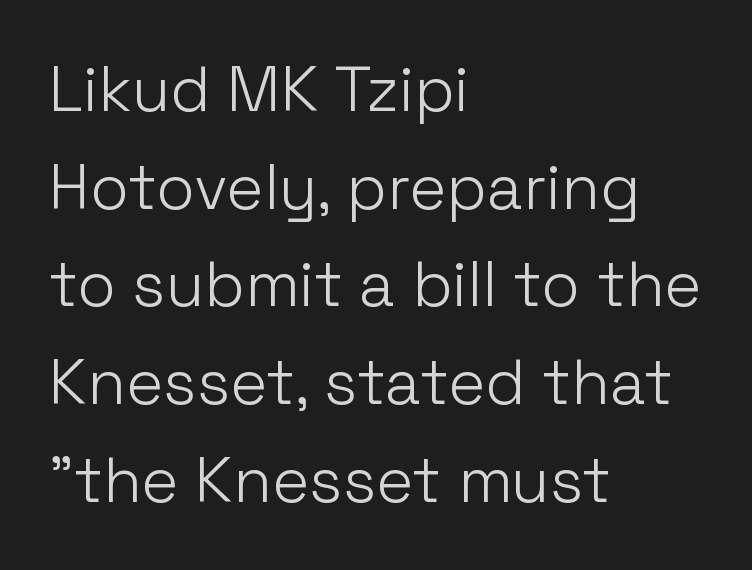
What stands out about the letter spacing? Nothing — it is the standard amount. Think standard paragraph weight, or any step lighter than that. When letters stand straight like this, we call the style roman or upright. No word sits above an underline. A sans-serif font was chosen for this passage. The rendering anchors every line to the left-hand side.
